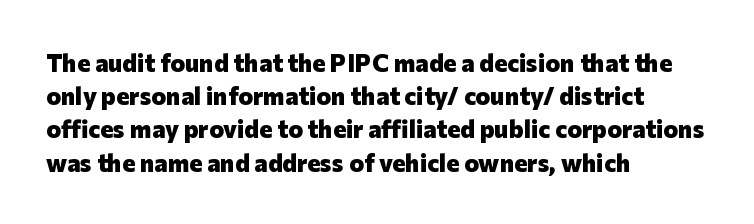
One-word summary of the alignment: left. Compared with an ordinary text face, these strokes are far heavier — a full bold. Interline gaps are of average width in this sample. Letter spacing: default. The baseline area is clear. The letters stand upright; this is a roman face.
